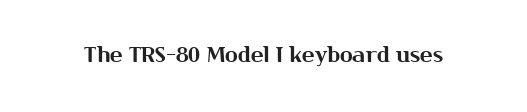
Q: Is the text italic (slanted)? A: No, it is upright.
Q: Is the text underlined? A: No.
Q: Is the spacing between letters normal or unusually wide? A: Normal.
